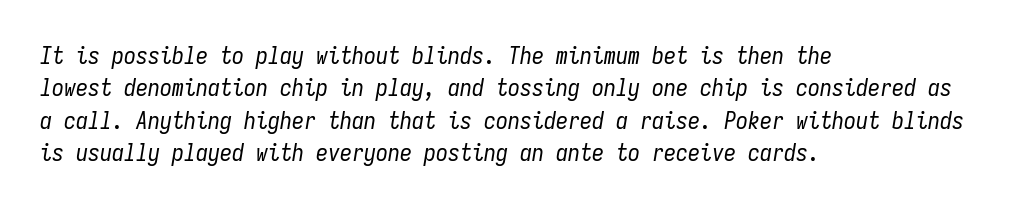
{"italic": "yes", "lean": "right", "slant_degrees": 9, "bold": "no", "underline": "no", "align": "left", "line_spacing": "normal", "line_spacing_ratio": 1.35, "letter_spacing": "normal", "letter_spacing_em": 0.0, "glyph_px": 24}
